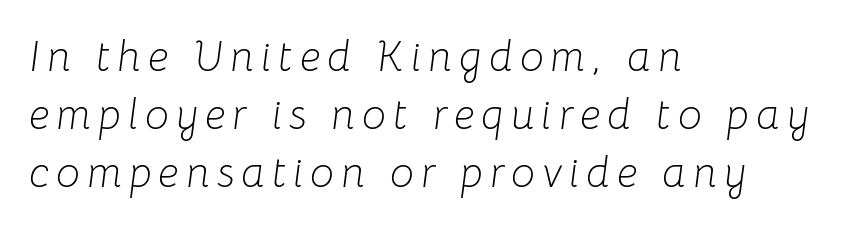
The image shows 42 px light type, italic (leaning right); set left-aligned, normal line spacing (1.38x), not underlined; low stroke contrast and a medium x-height.
